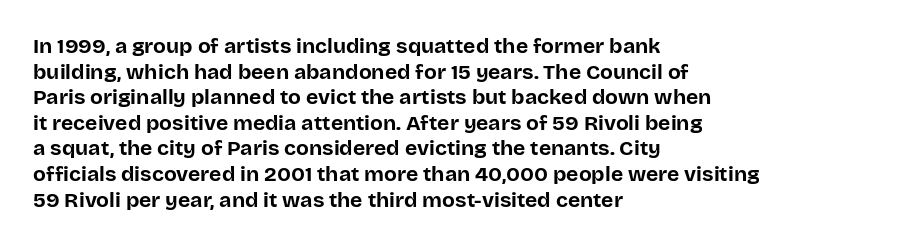
The image shows 21 px bold type, upright; set left-aligned, line spacing 1.22x, normal letter spacing, not underlined.
